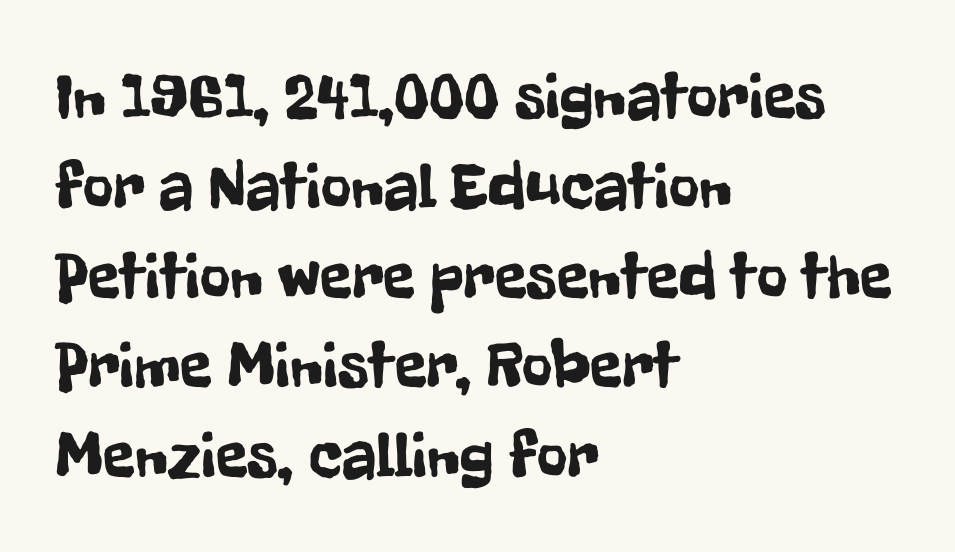
{"serif": "no", "italic": "no", "width": "condensed", "stroke_contrast": "low", "x_height": "medium", "monospaced": "no", "underline": "no", "align": "left", "line_spacing": "normal", "line_spacing_ratio": 1.36, "letter_spacing": "normal", "letter_spacing_em": 0.0, "glyph_px": 66}
